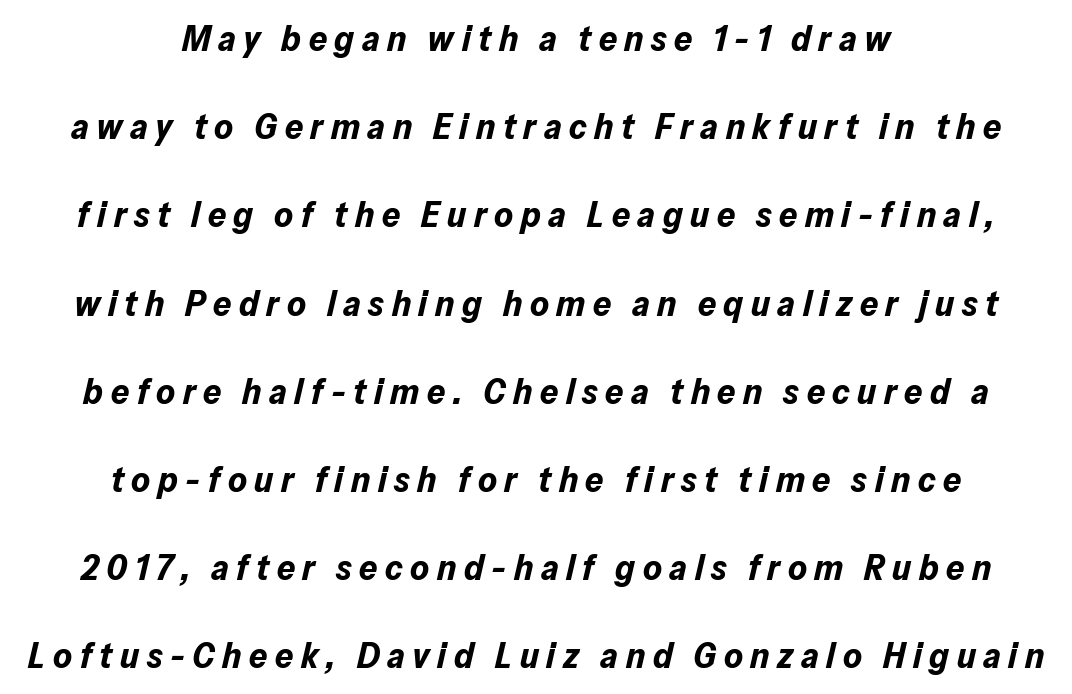
{"italic": "yes", "lean": "right", "slant_degrees": 13, "bold": "yes", "weight": "bold", "width": "normal", "stroke_contrast": "low", "x_height": "medium", "monospaced": "no", "underline": "no", "align": "center", "line_spacing": "loose", "line_spacing_ratio": 2.45, "letter_spacing": "wide", "letter_spacing_em": 0.21, "glyph_px": 36}
